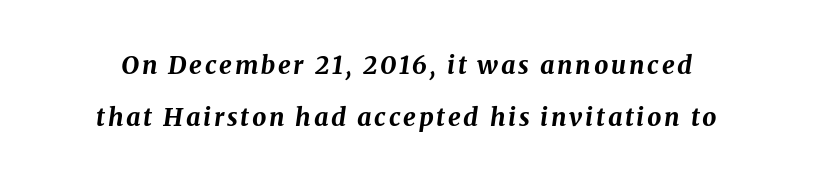
The image shows 25 px bold type, italic (leaning right); set loose line spacing (2.09x), not underlined.
